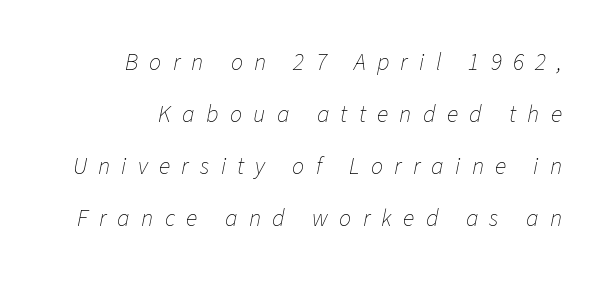
Loosely led — the rows are spread out. No letter is thick-stroked: the sample isn't bold. These lines are set flush right with a ragged left edge. Students, note that the glyphs here are deliberately spaced far apart. A bare baseline throughout the passage. A typesetter would mark this as italic.
